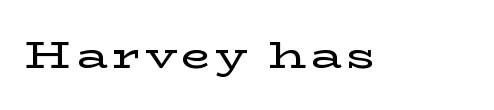
Q: Is the text italic (slanted)? A: No, it is upright.
Q: Is the typeface a serif or a sans-serif typeface? A: Serif.
Q: Is the text underlined? A: No.
Q: Width (condensed, normal, or wide)? A: Wide.
Q: Stroke contrast? A: Low.
Q: x-height? A: Medium.
Q: Monospaced? A: No.
